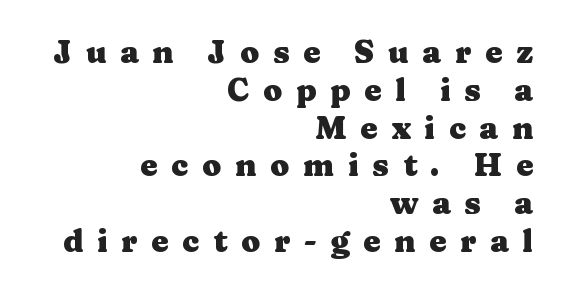
The image shows 31 px heavy, wide serif type, upright; set right-aligned, line spacing 1.22x, unusually wide letter spacing (+0.44 em), not underlined; medium stroke contrast and a medium x-height.
